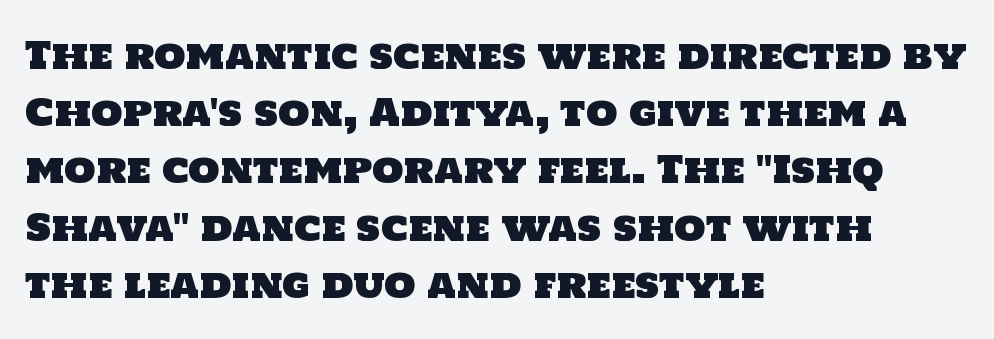
The image shows 36 px sans-serif type; set left-aligned, normal line spacing (1.59x), normal letter spacing, not underlined; low stroke contrast and a large x-height.
